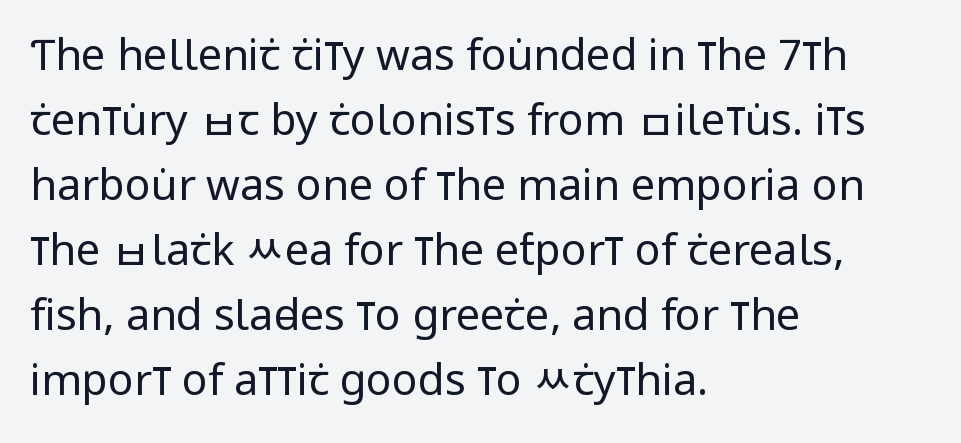
{"serif": "no", "italic": "no", "bold": "no", "weight": "regular", "width": "condensed", "stroke_contrast": "low", "x_height": "large", "monospaced": "no", "underline": "no", "align": "left", "line_spacing": "normal", "line_spacing_ratio": 1.51, "letter_spacing": "normal", "letter_spacing_em": 0.0, "glyph_px": 43}
